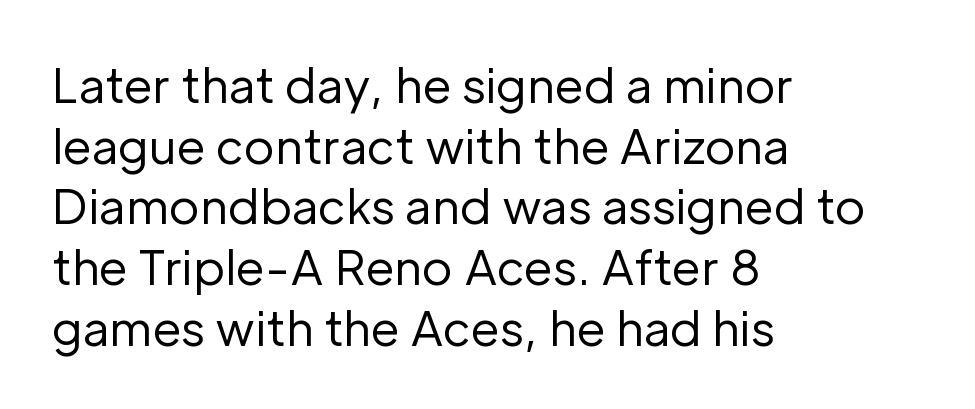
{"serif": "no", "italic": "no", "bold": "no", "weight": "regular", "width": "normal", "stroke_contrast": "low", "x_height": "medium", "monospaced": "no", "underline": "no", "align": "left", "line_spacing": "normal", "line_spacing_ratio": 1.29, "letter_spacing": "normal", "letter_spacing_em": 0.0, "glyph_px": 47}
